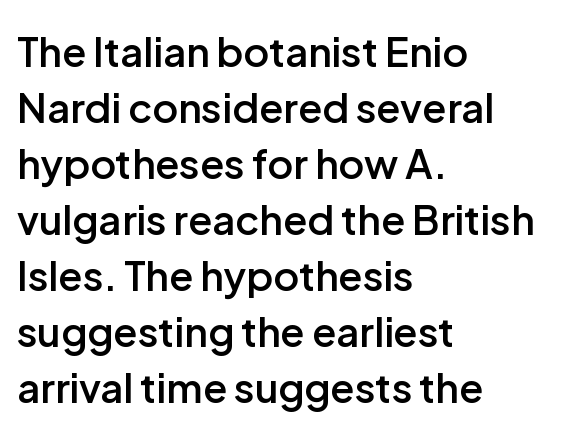
{"serif": "no", "italic": "no", "bold": "semi", "weight": "semibold", "width": "normal", "stroke_contrast": "low", "x_height": "medium", "monospaced": "no", "underline": "no", "align": "left", "line_spacing": "normal", "line_spacing_ratio": 1.4, "letter_spacing": "normal", "letter_spacing_em": 0.0, "glyph_px": 40}
